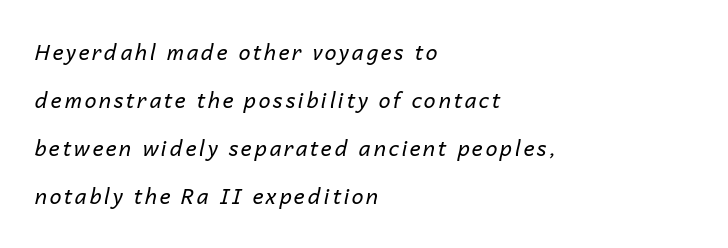
The image shows 21 px text type, italic (leaning right); set left-aligned, loose line spacing (2.29x), not underlined.
